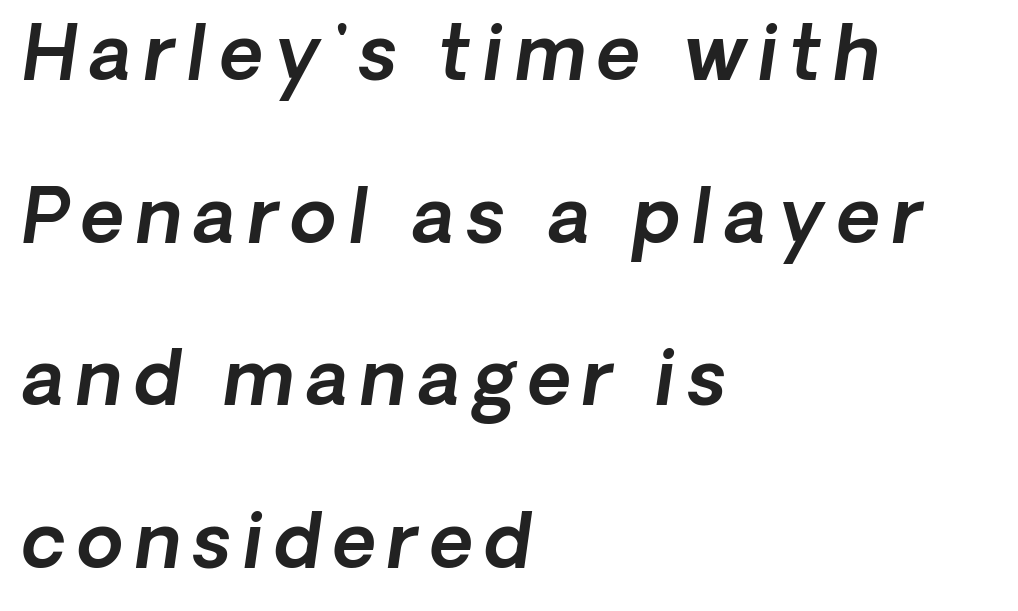
Is there much room between lines? Yes — plenty of vertical air separates them. Descenders hang freely into open space. Proportional: the letters do not fall into vertical columns. The passage shown is typeset with a sans-serif family. This rendering uses left alignment, leaving the right contour irregular.
